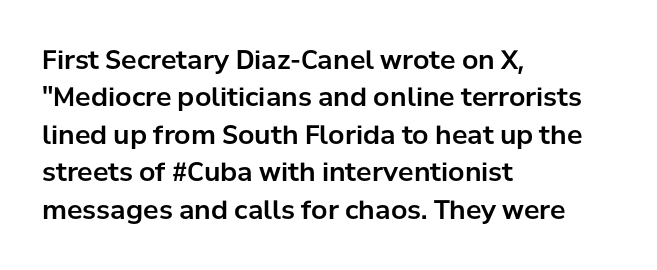
The image shows 26 px text type, upright; set left-aligned, normal line spacing (1.44x), normal letter spacing, not underlined.
